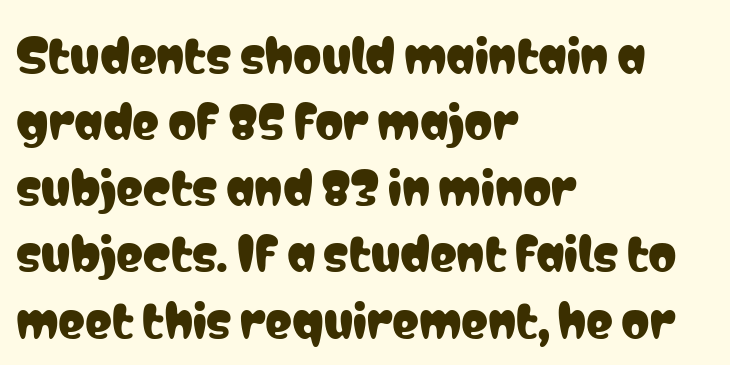
Q: Is the text italic (slanted)? A: No, it is upright.
Q: Is the typeface a serif or a sans-serif typeface? A: Sans-serif.
Q: Is the text underlined? A: No.
Q: How is the paragraph aligned? A: Left-aligned.
Q: Is the spacing between letters normal or unusually wide? A: Normal.
Q: Is the spacing between lines tight, normal or loose? A: Normal.
Q: Width (condensed, normal, or wide)? A: Condensed.
Q: Stroke contrast? A: Low.
Q: x-height? A: Medium.
Q: Monospaced? A: No.
